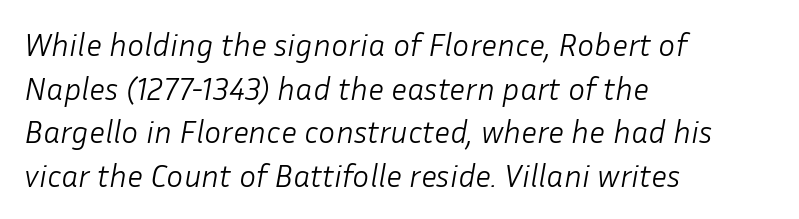
The image shows 32 px light type, italic (leaning right); set left-aligned, normal line spacing (1.36x), normal letter spacing, not underlined; low stroke contrast and a medium x-height.
